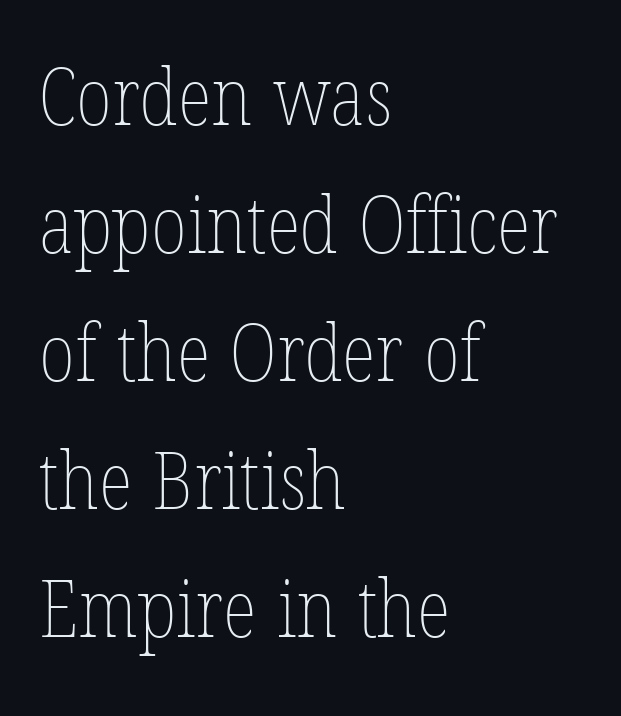
Q: Is the text bold? A: No.
Q: Is the text italic (slanted)? A: No, it is upright.
Q: Is the text underlined? A: No.
Q: How is the paragraph aligned? A: Left-aligned.
Q: Is the spacing between letters normal or unusually wide? A: Normal.
Q: Is the spacing between lines tight, normal or loose? A: Normal.
Q: Width (condensed, normal, or wide)? A: Condensed.
Q: Stroke contrast? A: Low.
Q: x-height? A: Medium.
Q: Monospaced? A: No.
